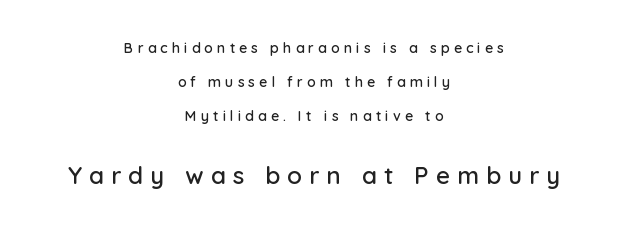
The image shows 24 px text type, upright; set centered, loose line spacing (2.43x), unusually wide letter spacing (+0.3 em), not underlined; the second (bottom) block is 1.71x larger.
